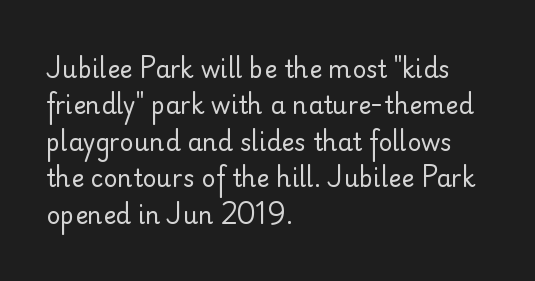
{"italic": "no", "bold": "no", "underline": "no", "align": "left", "line_spacing": "normal", "line_spacing_ratio": 1.52, "letter_spacing": "normal", "letter_spacing_em": 0.0, "glyph_px": 24}
